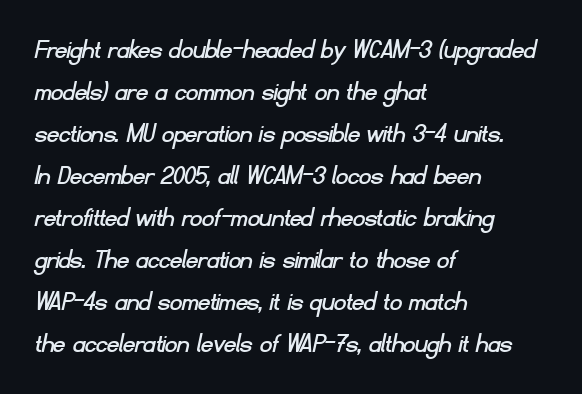
Q: Is the typeface a serif or a sans-serif typeface? A: Sans-serif.
Q: Is the text underlined? A: No.
Q: How is the paragraph aligned? A: Left-aligned.
Q: Is the spacing between letters normal or unusually wide? A: Normal.
Q: Is the spacing between lines tight, normal or loose? A: Normal.
Q: Width (condensed, normal, or wide)? A: Normal.
Q: Stroke contrast? A: Low.
Q: x-height? A: Small.
Q: Monospaced? A: No.
